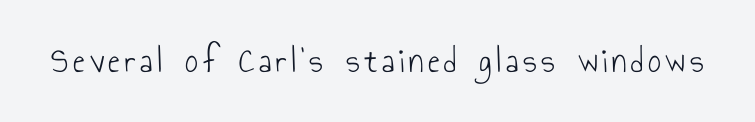
Typographically, this falls in the sans-serif category. Decoration check: the copy has no underline. Italic: no, the glyphs are upright roman. Stroke thickness stays within the range of a standard reading face or lighter. Think of a printed novel: that variable character pitch is what you see here.
